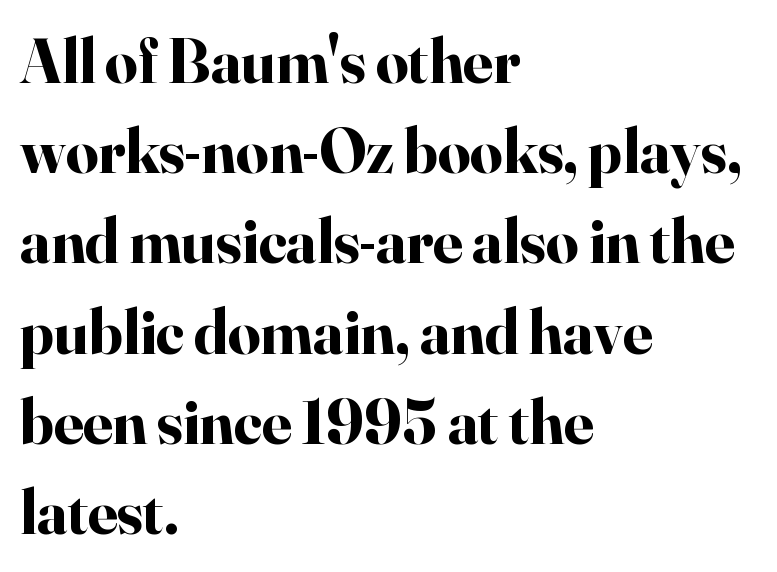
Summary of vertical rhythm: regular, with standard interline spacing. The foot of each line stays bare and open. This is the regular roman posture of the typeface. What kind of face is this? One with serifs. No extra tracking has been applied to these lines.
